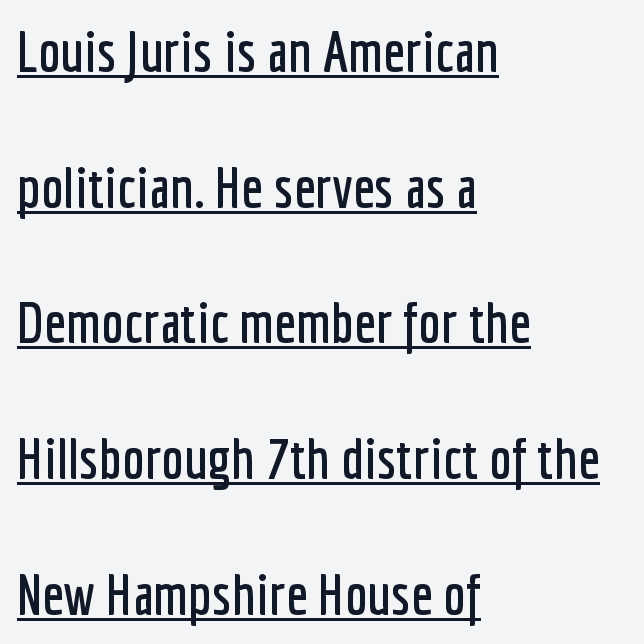
Q: Is the text italic (slanted)? A: No, it is upright.
Q: Is the typeface a serif or a sans-serif typeface? A: Sans-serif.
Q: Is the text underlined? A: Yes.
Q: How is the paragraph aligned? A: Left-aligned.
Q: Is the spacing between letters normal or unusually wide? A: Normal.
Q: Is the spacing between lines tight, normal or loose? A: Loose.
Q: Width (condensed, normal, or wide)? A: Condensed.
Q: Stroke contrast? A: Low.
Q: x-height? A: Medium.
Q: Monospaced? A: No.
